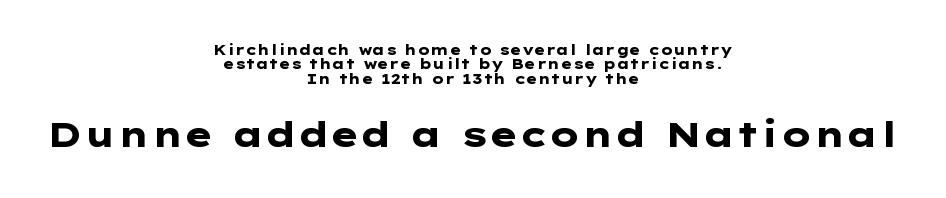
Q: Is the text bold? A: Yes.
Q: Is the text italic (slanted)? A: No, it is upright.
Q: Is the typeface a serif or a sans-serif typeface? A: Sans-serif.
Q: Is the text underlined? A: No.
Q: How is the paragraph aligned? A: Centered.
Q: Is the spacing between letters normal or unusually wide? A: Normal.
Q: Is the spacing between lines tight, normal or loose? A: Tight.
Q: Which block of text is set in a larger size, the first (top) or the second (bottom)? A: The second (bottom) one.
Q: Width (condensed, normal, or wide)? A: Wide.
Q: Stroke contrast? A: Low.
Q: x-height? A: Medium.
